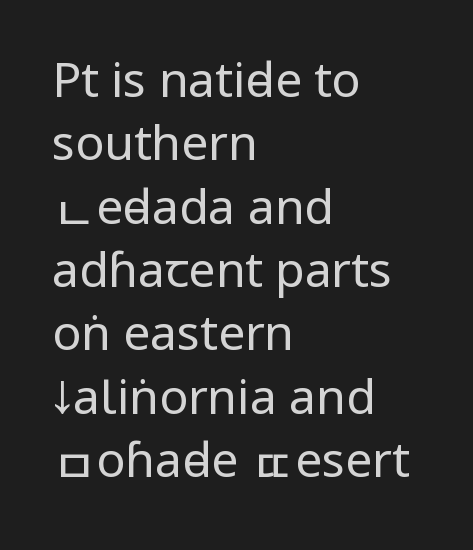
Q: Is the text bold? A: No.
Q: Is the text italic (slanted)? A: No, it is upright.
Q: Is the typeface a serif or a sans-serif typeface? A: Sans-serif.
Q: Is the text underlined? A: No.
Q: How is the paragraph aligned? A: Left-aligned.
Q: Is the spacing between letters normal or unusually wide? A: Normal.
Q: Is the spacing between lines tight, normal or loose? A: Normal.
Q: Width (condensed, normal, or wide)? A: Condensed.
Q: Stroke contrast? A: Low.
Q: x-height? A: Large.
Q: Monospaced? A: No.
